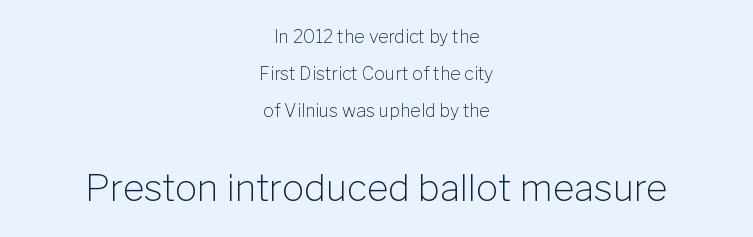
Q: Is the text bold? A: No.
Q: Is the text italic (slanted)? A: No, it is upright.
Q: Is the typeface a serif or a sans-serif typeface? A: Sans-serif.
Q: Is the text underlined? A: No.
Q: How is the paragraph aligned? A: Centered.
Q: Is the spacing between letters normal or unusually wide? A: Normal.
Q: Is the spacing between lines tight, normal or loose? A: Loose.
Q: Which block of text is set in a larger size, the first (top) or the second (bottom)? A: The second (bottom) one.
Q: Width (condensed, normal, or wide)? A: Normal.
Q: Stroke contrast? A: Low.
Q: x-height? A: Medium.
Q: Monospaced? A: No.
